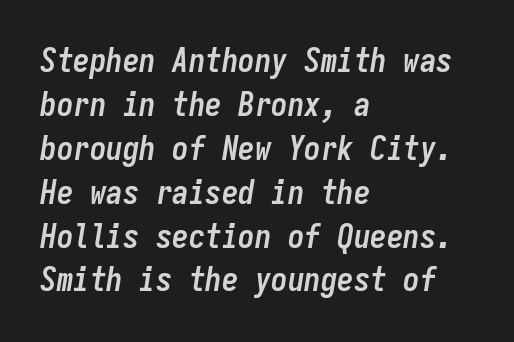
Q: Is the text bold? A: Yes.
Q: Is the text italic (slanted)? A: Yes, it leans right by about 9 degrees.
Q: Is the text underlined? A: No.
Q: How is the paragraph aligned? A: Left-aligned.
Q: Is the spacing between letters normal or unusually wide? A: Normal.
Q: Is the spacing between lines tight, normal or loose? A: Normal.
Q: Width (condensed, normal, or wide)? A: Condensed.
Q: Stroke contrast? A: Low.
Q: x-height? A: Medium.
Q: Monospaced? A: Yes.
